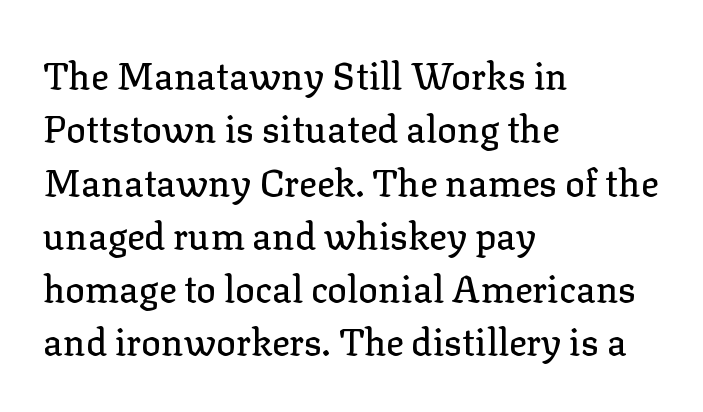
Each new line begins a customary step beneath the previous one. The rendering uses natural spacing where letterforms have individual widths. Italic: no, the glyphs are upright roman. Regarding serifs, this sample has them.
